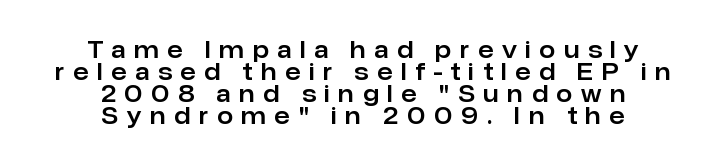
The image shows 23 px text type, upright; set centered, tight line spacing (0.95x), unusually wide letter spacing (+0.37 em), not underlined.
